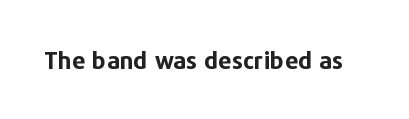
The image shows 24 px bold type, upright; set normal letter spacing, not underlined.
